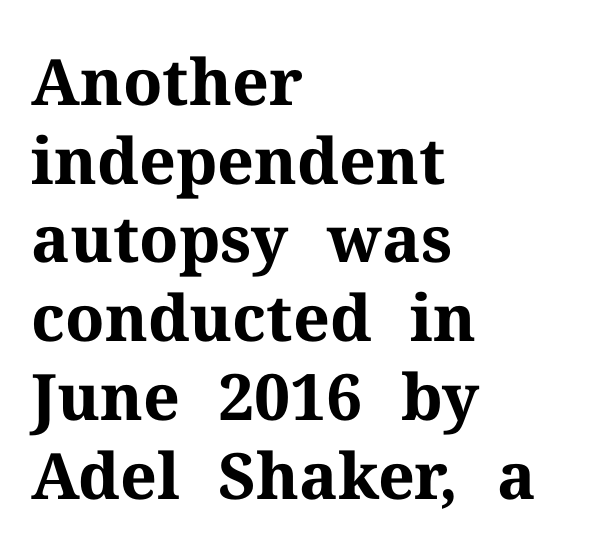
{"serif": "yes", "italic": "no", "bold": "yes", "weight": "bold", "width": "normal", "stroke_contrast": "medium", "x_height": "medium", "monospaced": "no", "underline": "no", "align": "left", "line_spacing_ratio": 1.23, "letter_spacing": "normal", "letter_spacing_em": 0.0, "glyph_px": 64}
